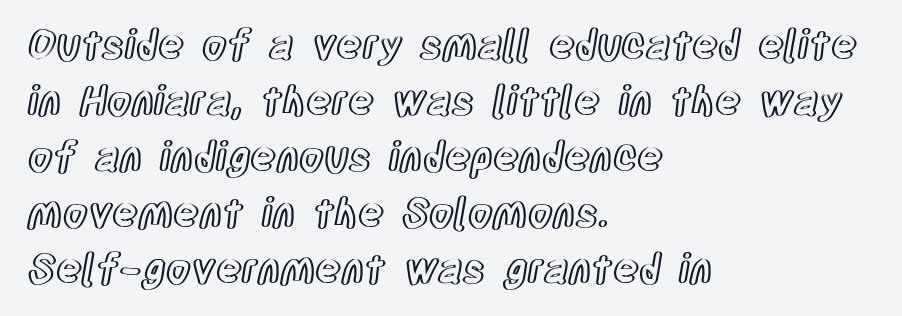
The image shows 40 px condensed type; set left-aligned, normal line spacing (1.4x), normal letter spacing, not underlined; a large x-height.
